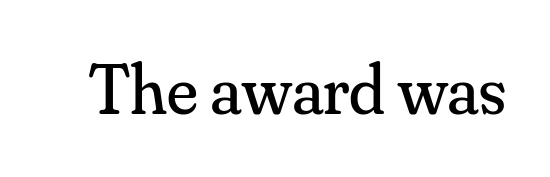
The characters display serif detailing at their extremities. Designer's note — italics off, roman on. No extra ink here — the face is not bold. The zone under the glyphs is completely vacant. Note the varied advance widths — an 'i' is clearly narrower than an 'm'.
